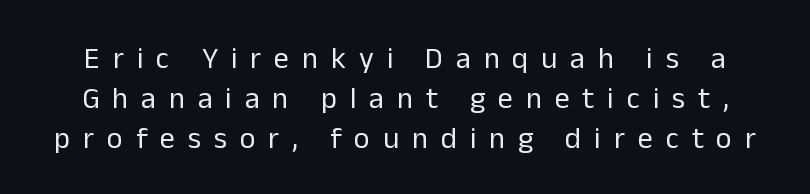
{"serif": "no", "italic": "no", "bold": "no", "weight": "regular", "width": "normal", "stroke_contrast": "low", "x_height": "medium", "monospaced": "no", "underline": "no", "line_spacing": "normal", "line_spacing_ratio": 1.34, "letter_spacing": "wide", "letter_spacing_em": 0.43, "glyph_px": 30}
